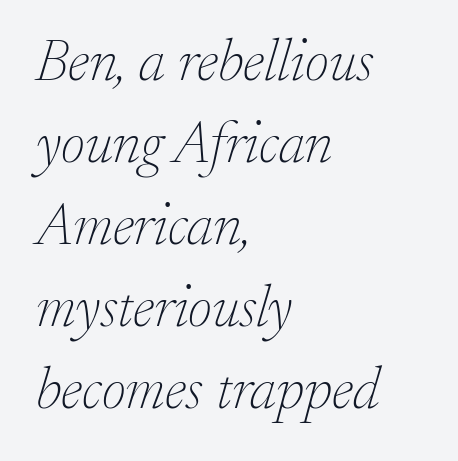
The image shows 59 px thin serif type, italic (leaning right); set left-aligned, normal line spacing (1.39x), normal letter spacing, not underlined; low stroke contrast and a small x-height.
